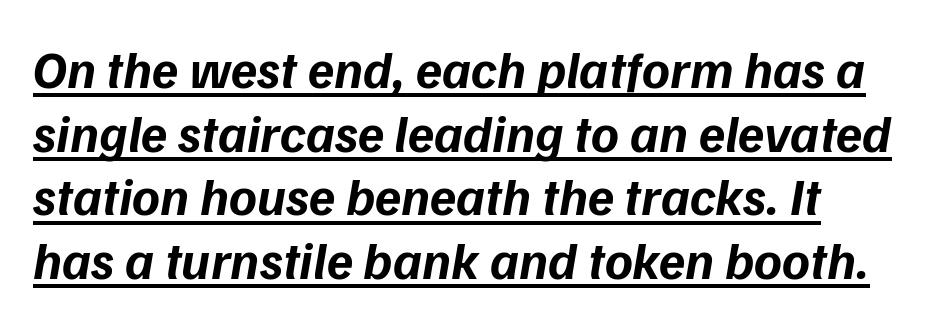
{"italic": "yes", "lean": "right", "slant_degrees": 9, "bold": "yes", "weight": "bold", "width": "normal", "stroke_contrast": "low", "x_height": "medium", "monospaced": "no", "underline": "yes", "line_spacing_ratio": 1.2, "letter_spacing": "normal", "letter_spacing_em": 0.0, "glyph_px": 53}
